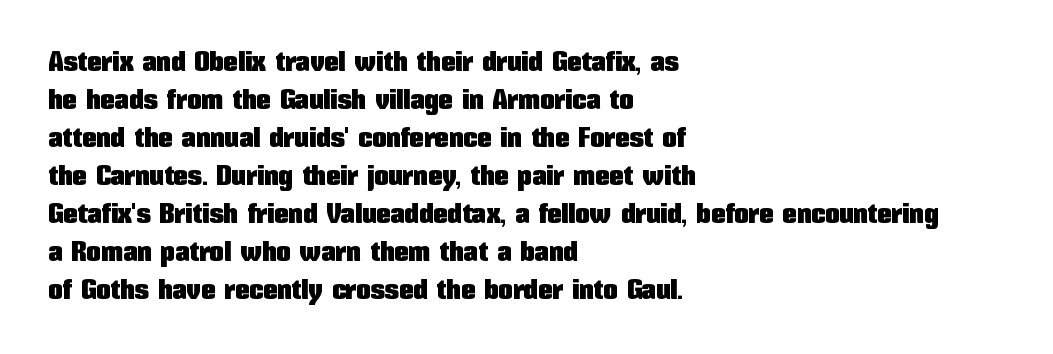
Q: Is the text italic (slanted)? A: No, it is upright.
Q: Is the typeface a serif or a sans-serif typeface? A: Sans-serif.
Q: Is the text underlined? A: No.
Q: How is the paragraph aligned? A: Left-aligned.
Q: Is the spacing between letters normal or unusually wide? A: Normal.
Q: Is the spacing between lines tight, normal or loose? A: Normal.
Q: Width (condensed, normal, or wide)? A: Condensed.
Q: Stroke contrast? A: Low.
Q: x-height? A: Medium.
Q: Monospaced? A: No.
